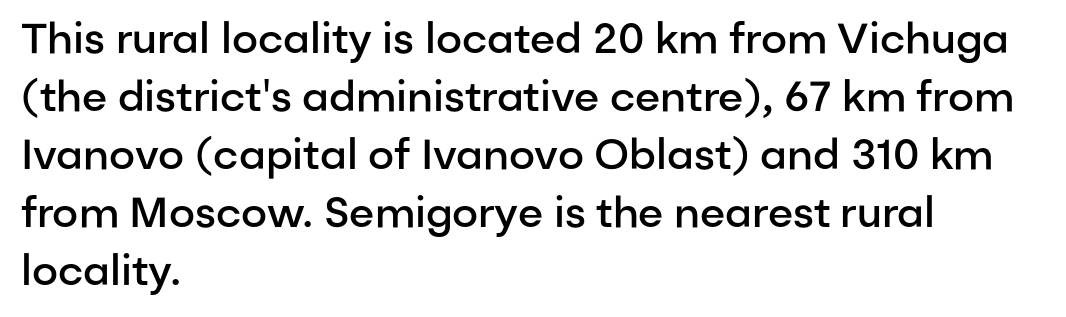
The characters display no serif detailing; their extremities are plain. Alignment: flush left. Unlike italic type, these characters show no tilt at all. The sample has been set in demibold, a notch under bold. Is this a fixed-width face? No — the glyphs have proportional, varying widths.
